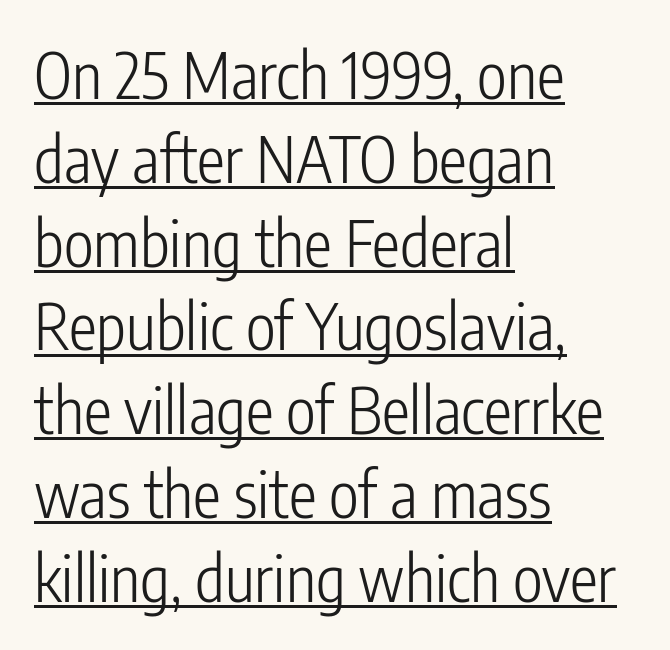
{"serif": "no", "italic": "no", "bold": "no", "weight": "light", "width": "condensed", "stroke_contrast": "low", "x_height": "medium", "monospaced": "no", "underline": "yes", "align": "left", "line_spacing": "normal", "line_spacing_ratio": 1.33, "letter_spacing": "normal", "letter_spacing_em": 0.0, "glyph_px": 63}
